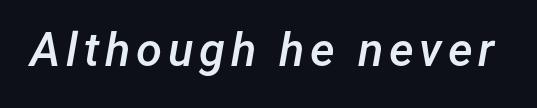
Spacing verdict: proportional, widths tailored to each character. Just letters on the line, the space beneath them empty. As a designer I'd log this as weight 600, semibold. Rendered with sloped, italic letterforms.
